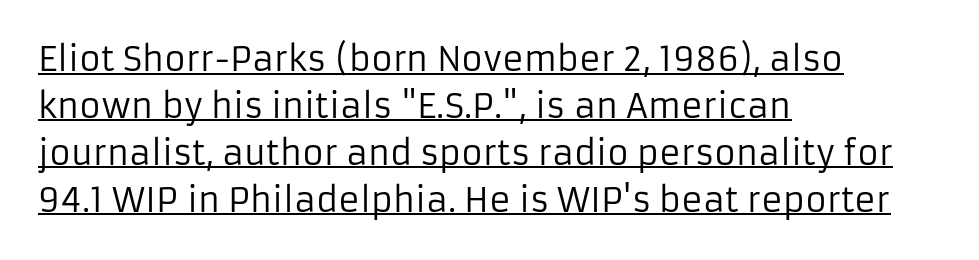
{"serif": "no", "italic": "no", "bold": "no", "weight": "regular", "width": "normal", "stroke_contrast": "low", "x_height": "medium", "monospaced": "no", "underline": "yes", "align": "left", "line_spacing": "normal", "line_spacing_ratio": 1.42, "letter_spacing": "normal", "letter_spacing_em": 0.0, "glyph_px": 33}
